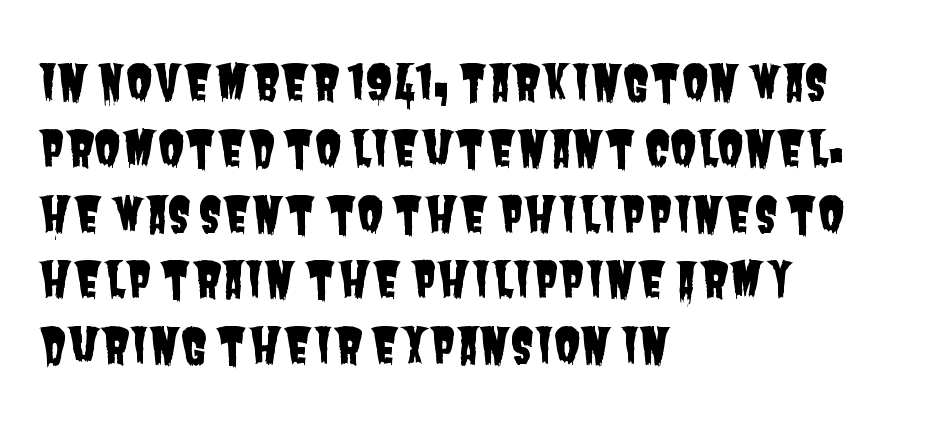
{"serif": "no", "width": "condensed", "stroke_contrast": "low", "x_height": "large", "monospaced": "no", "underline": "no", "align": "left", "line_spacing": "normal", "line_spacing_ratio": 1.37, "letter_spacing": "normal", "letter_spacing_em": 0.0, "glyph_px": 48}
